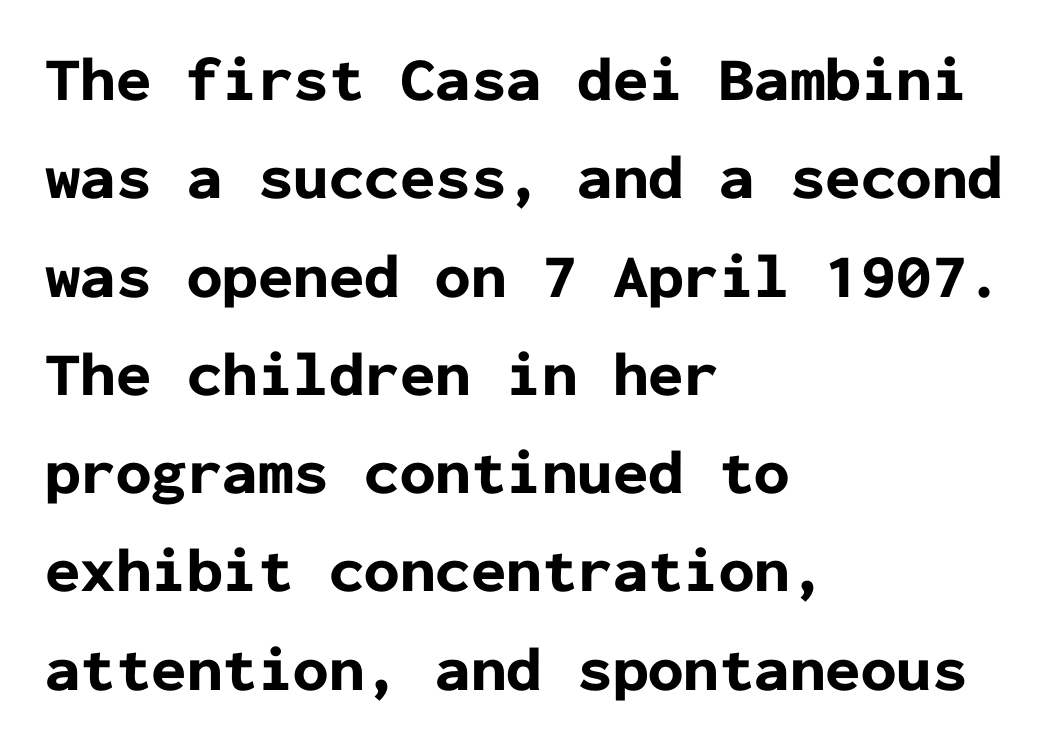
The image shows 63 px bold sans-serif type, upright, monospaced; set left-aligned, normal line spacing (1.56x), normal letter spacing, not underlined; low stroke contrast and a medium x-height.
